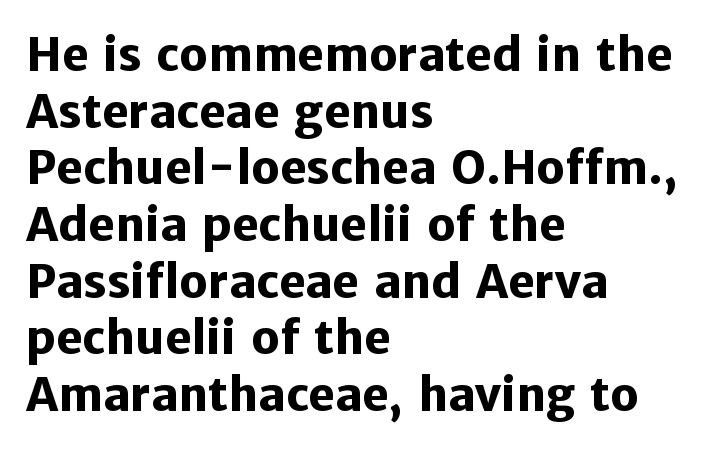
Q: Is the text bold? A: Yes.
Q: Is the text italic (slanted)? A: No, it is upright.
Q: Is the typeface a serif or a sans-serif typeface? A: Sans-serif.
Q: Is the text underlined? A: No.
Q: How is the paragraph aligned? A: Left-aligned.
Q: Is the spacing between letters normal or unusually wide? A: Normal.
Q: Is the spacing between lines tight, normal or loose? A: Normal.
Q: Width (condensed, normal, or wide)? A: Normal.
Q: Stroke contrast? A: Low.
Q: x-height? A: Medium.
Q: Monospaced? A: No.
